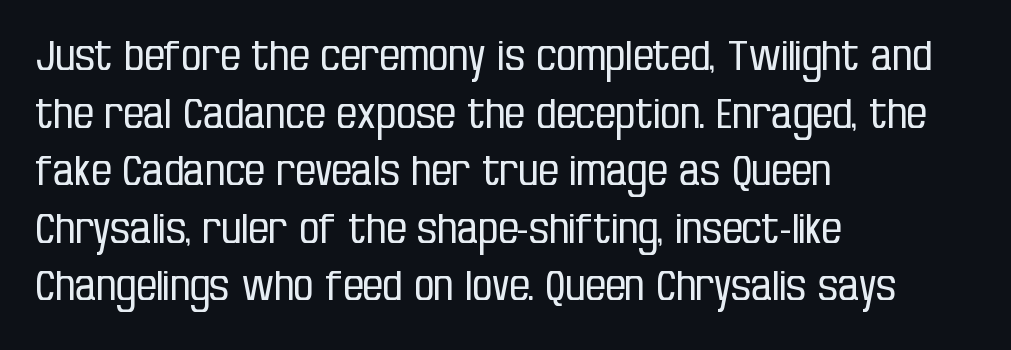
{"serif": "no", "italic": "no", "bold": "no", "weight": "regular", "width": "condensed", "stroke_contrast": "low", "x_height": "large", "monospaced": "no", "underline": "no", "align": "left", "line_spacing": "normal", "line_spacing_ratio": 1.44, "letter_spacing": "normal", "letter_spacing_em": 0.0, "glyph_px": 40}
